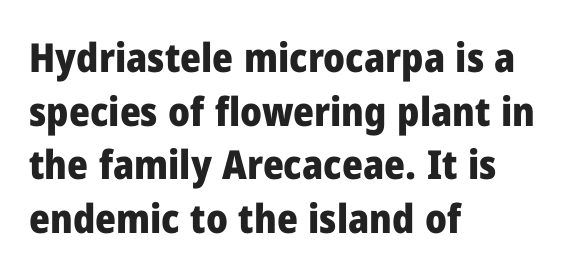
The image shows 40 px heavy sans-serif type, upright; set left-aligned, normal line spacing (1.34x), normal letter spacing, not underlined; low stroke contrast and a medium x-height.
